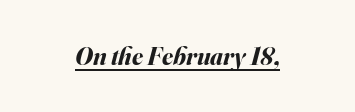
{"italic": "yes", "lean": "right", "slant_degrees": 16, "bold": "yes", "underline": "yes", "align": "center", "letter_spacing": "normal", "letter_spacing_em": 0.0, "glyph_px": 25}
